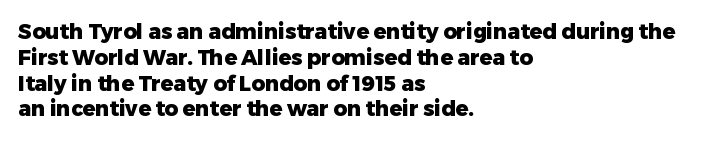
Q: Is the text bold? A: Yes.
Q: Is the text italic (slanted)? A: No, it is upright.
Q: Is the text underlined? A: No.
Q: How is the paragraph aligned? A: Left-aligned.
Q: Is the spacing between letters normal or unusually wide? A: Normal.
